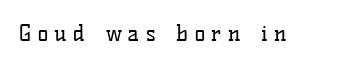
The image shows 22 px text type, upright; set unusually wide letter spacing (+0.3 em), not underlined.
